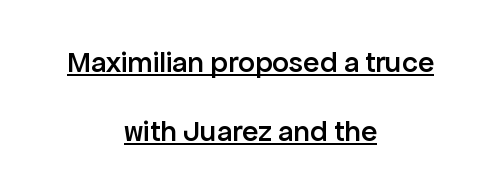
Q: Is the text bold? A: Semi-bold.
Q: Is the text italic (slanted)? A: No, it is upright.
Q: Is the typeface a serif or a sans-serif typeface? A: Sans-serif.
Q: Is the text underlined? A: Yes.
Q: How is the paragraph aligned? A: Centered.
Q: Is the spacing between letters normal or unusually wide? A: Normal.
Q: Is the spacing between lines tight, normal or loose? A: Loose.
Q: Width (condensed, normal, or wide)? A: Normal.
Q: Stroke contrast? A: Low.
Q: x-height? A: Medium.
Q: Monospaced? A: No.
